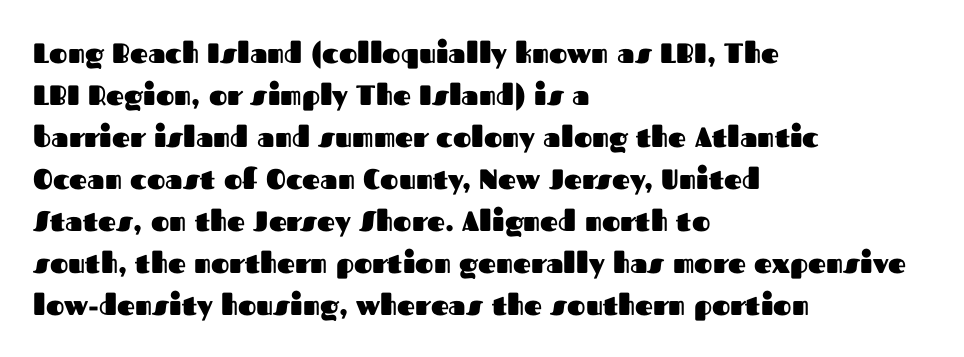
The image shows 28 px heavy sans-serif type, upright; set left-aligned, normal line spacing (1.5x), normal letter spacing, not underlined; medium stroke contrast and a medium x-height.
